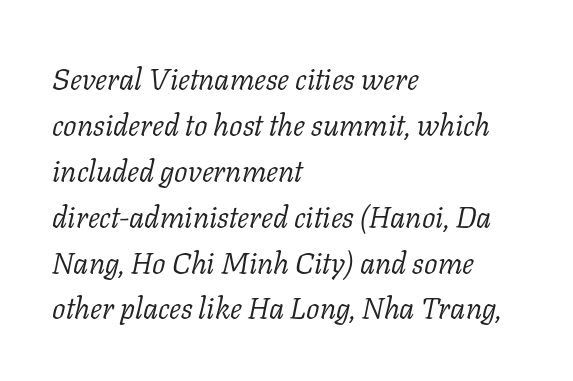
You could call the tracking neutral — neither tight nor loose. The whole block is typeset with a tilt. This rendering employs a face with finishing strokes, i.e., a serif. A typesetter would call this leading conventional body-copy spacing.
